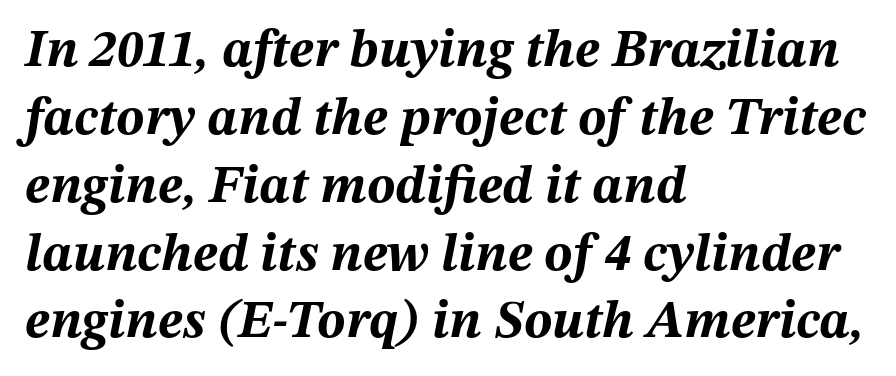
{"italic": "yes", "lean": "right", "slant_degrees": 12, "bold": "yes", "weight": "bold", "width": "normal", "stroke_contrast": "medium", "x_height": "medium", "monospaced": "no", "underline": "no", "align": "left", "line_spacing": "normal", "line_spacing_ratio": 1.28, "letter_spacing": "normal", "letter_spacing_em": 0.0, "glyph_px": 53}
